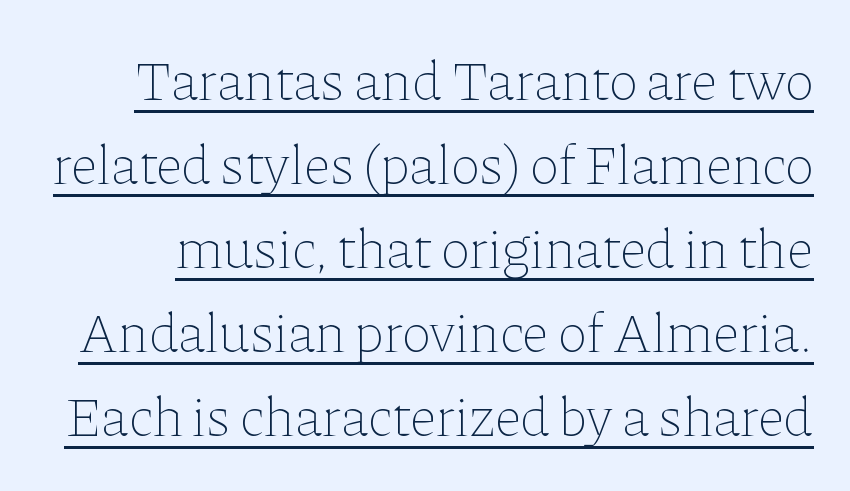
Q: Is the text bold? A: No.
Q: Is the text italic (slanted)? A: No, it is upright.
Q: Is the text underlined? A: Yes.
Q: Is the spacing between letters normal or unusually wide? A: Normal.
Q: Is the spacing between lines tight, normal or loose? A: Normal.
Q: Width (condensed, normal, or wide)? A: Normal.
Q: Stroke contrast? A: Low.
Q: x-height? A: Medium.
Q: Monospaced? A: No.
